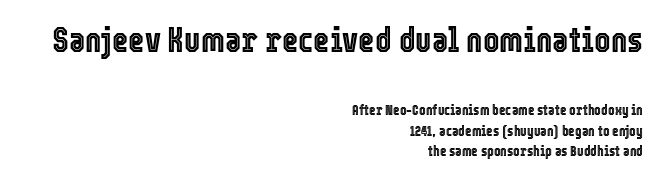
The image shows 35 px condensed type, upright; set right-aligned, normal line spacing (1.46x), normal letter spacing, not underlined; the first (top) block is 2.5x larger; a medium x-height.
